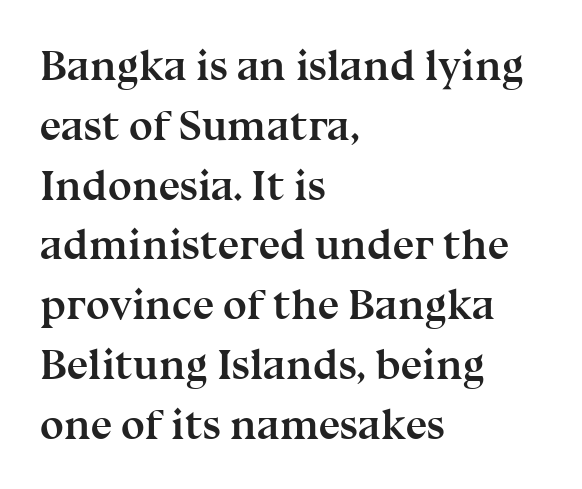
The image shows 43 px semibold serif type, upright; set left-aligned, normal line spacing (1.39x), normal letter spacing, not underlined; medium stroke contrast and a medium x-height.
